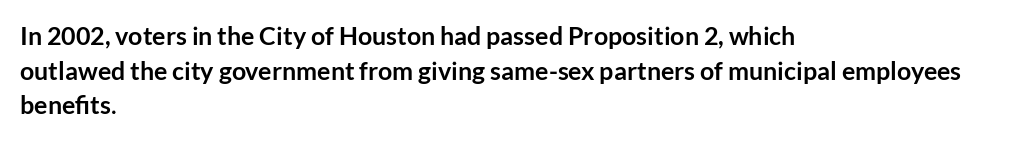
The image shows 25 px bold type, upright; set left-aligned, normal line spacing (1.39x), normal letter spacing, not underlined.
